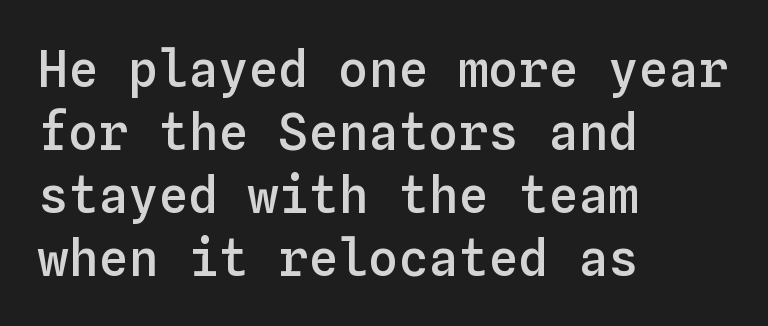
Does the copy run flush right? No — it runs flush left. Bold? Not quite — semibold, heavier than regular but stopping short. Decoration check: the copy has no underline. The font's upright variant was chosen for this text. A typesetter would call this monospace, since all characters share one set width.
